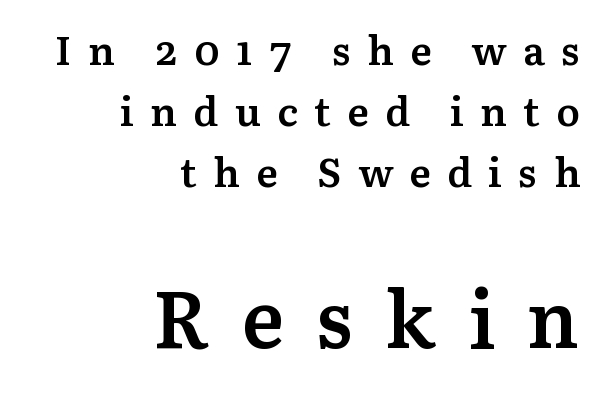
Q: Is the text bold? A: Semi-bold.
Q: Is the text italic (slanted)? A: No, it is upright.
Q: Is the typeface a serif or a sans-serif typeface? A: Serif.
Q: Is the text underlined? A: No.
Q: How is the paragraph aligned? A: Right-aligned.
Q: Is the spacing between letters normal or unusually wide? A: Unusually wide.
Q: Is the spacing between lines tight, normal or loose? A: Normal.
Q: Which block of text is set in a larger size, the first (top) or the second (bottom)? A: The second (bottom) one.
Q: Width (condensed, normal, or wide)? A: Normal.
Q: Stroke contrast? A: Medium.
Q: x-height? A: Medium.
Q: Monospaced? A: No.
